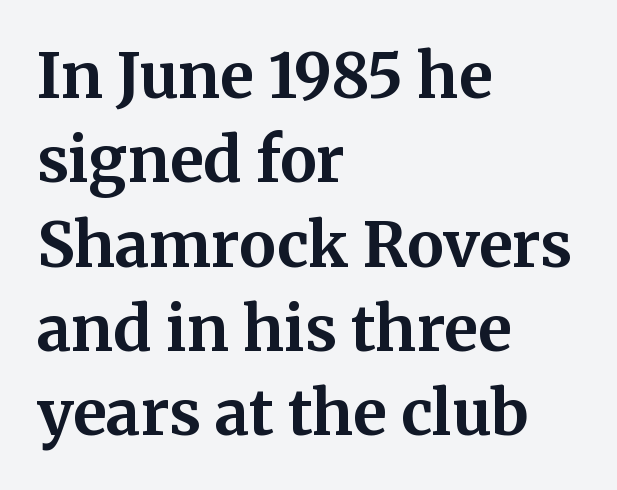
The image shows 62 px bold serif type, upright; set left-aligned, normal line spacing (1.36x), normal letter spacing, not underlined; medium stroke contrast and a medium x-height.
